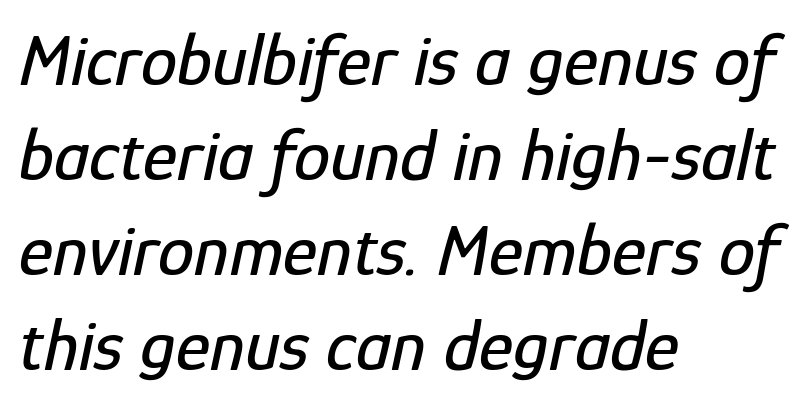
Q: Is the text italic (slanted)? A: Yes, it leans right by about 12 degrees.
Q: Is the text underlined? A: No.
Q: How is the paragraph aligned? A: Left-aligned.
Q: Is the spacing between letters normal or unusually wide? A: Normal.
Q: Is the spacing between lines tight, normal or loose? A: Normal.
Q: Width (condensed, normal, or wide)? A: Condensed.
Q: Stroke contrast? A: Low.
Q: x-height? A: Medium.
Q: Monospaced? A: No.
